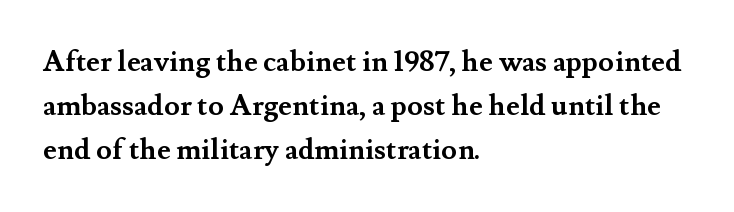
The image shows 29 px semibold serif type, upright; set left-aligned, normal line spacing (1.51x), normal letter spacing, not underlined; medium stroke contrast and a small x-height.
